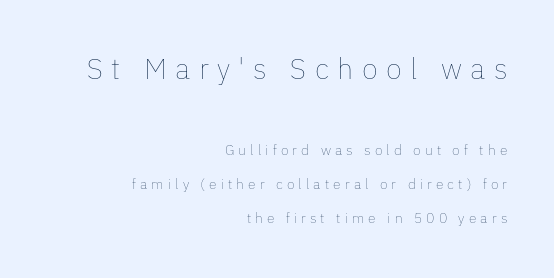
{"italic": "no", "bold": "no", "weight": "thin", "width": "normal", "stroke_contrast": "low", "x_height": "medium", "monospaced": "no", "underline": "no", "align": "right", "line_spacing": "loose", "line_spacing_ratio": 2.42, "letter_spacing": "wide", "letter_spacing_em": 0.29, "larger_block": "first", "size_ratio": 2.07, "glyph_px": 29}
